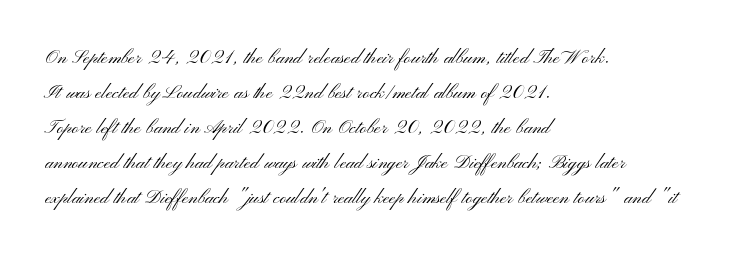
{"bold": "no", "underline": "no", "align": "left", "line_spacing": "normal", "line_spacing_ratio": 1.46, "letter_spacing": "normal", "letter_spacing_em": 0.0, "glyph_px": 24}
